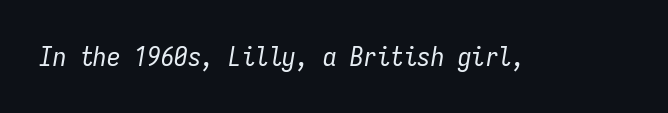
The image shows 27 px text type, italic (leaning right); set normal letter spacing, not underlined.
